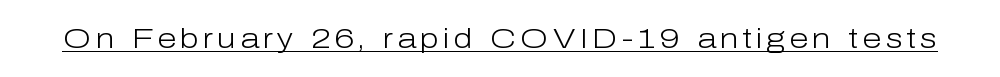
The image shows 28 px light sans-serif type, upright; set underlined; low stroke contrast and a medium x-height.
